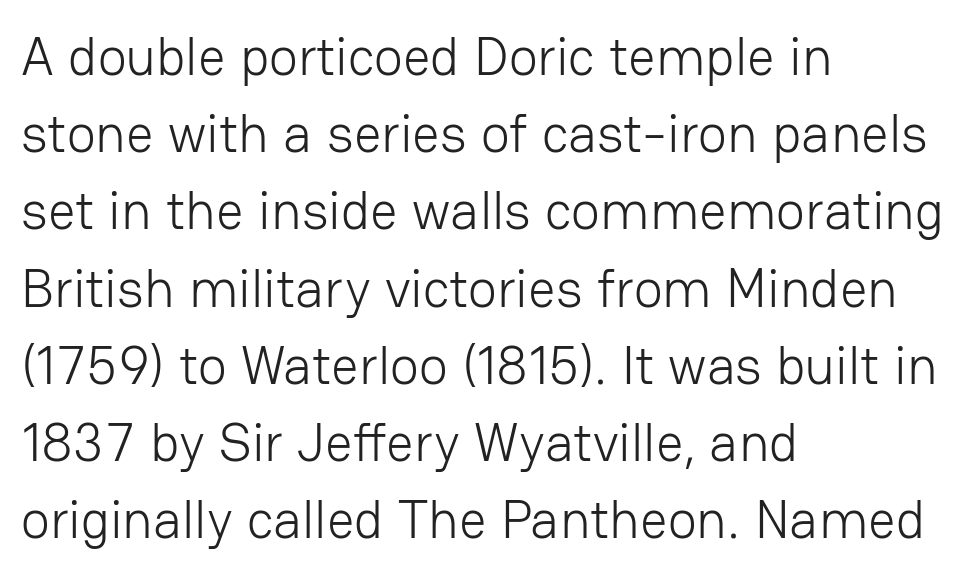
Q: Is the text bold? A: No.
Q: Is the text italic (slanted)? A: No, it is upright.
Q: Is the typeface a serif or a sans-serif typeface? A: Sans-serif.
Q: Is the text underlined? A: No.
Q: How is the paragraph aligned? A: Left-aligned.
Q: Is the spacing between letters normal or unusually wide? A: Normal.
Q: Is the spacing between lines tight, normal or loose? A: Normal.
Q: Width (condensed, normal, or wide)? A: Normal.
Q: Stroke contrast? A: Low.
Q: x-height? A: Medium.
Q: Monospaced? A: No.
